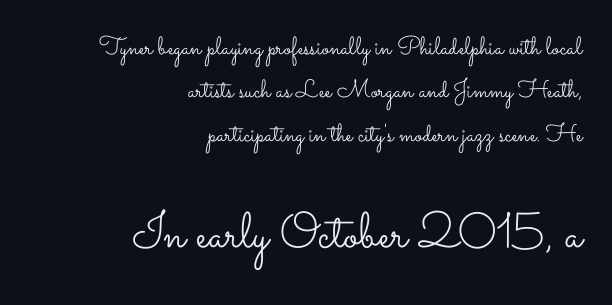
The lower block of text is set noticeably larger than the block above it. Does extra space separate the letters? No, they use regular spacing. The paragraph shown leans on its right margin. Glance below the letters and you will spot only blank space. Each stroke keeps to a modest, everyday thickness or less.
